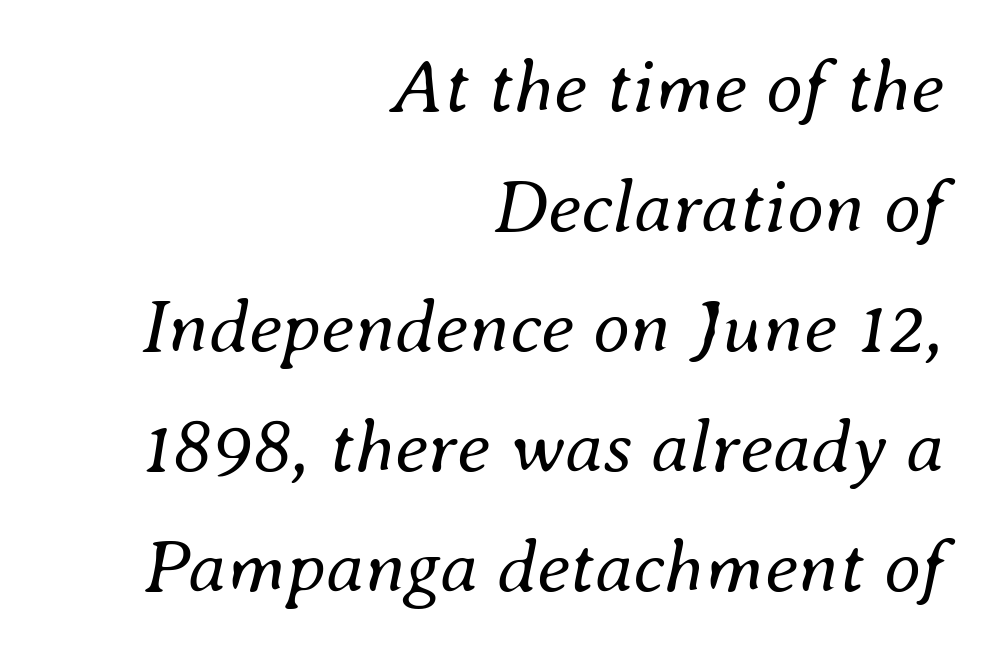
The image shows 76 px regular-weight type, italic (leaning right); set right-aligned, normal line spacing (1.58x), normal letter spacing, not underlined; medium stroke contrast and a small x-height.
